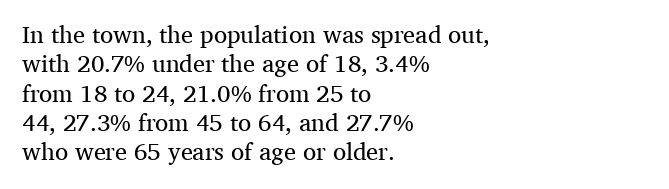
The image shows 24 px text type, upright; set left-aligned, line spacing 1.22x, normal letter spacing, not underlined.
